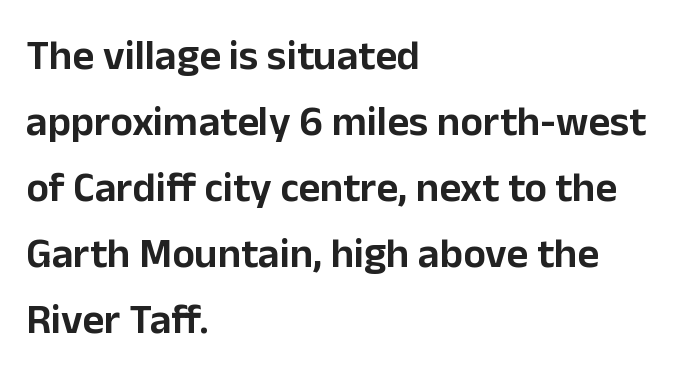
{"serif": "no", "italic": "no", "width": "normal", "stroke_contrast": "low", "x_height": "medium", "monospaced": "no", "underline": "no", "align": "left", "line_spacing": "normal", "line_spacing_ratio": 1.57, "letter_spacing": "normal", "letter_spacing_em": 0.0, "glyph_px": 42}
